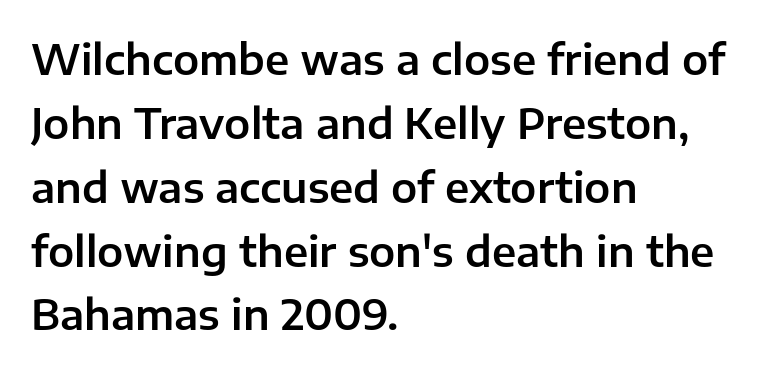
{"serif": "no", "italic": "no", "width": "normal", "stroke_contrast": "low", "x_height": "medium", "monospaced": "no", "underline": "no", "align": "left", "line_spacing": "normal", "line_spacing_ratio": 1.52, "letter_spacing": "normal", "letter_spacing_em": 0.0, "glyph_px": 42}
